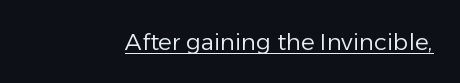
Q: Is the text bold? A: No.
Q: Is the text italic (slanted)? A: No, it is upright.
Q: Is the text underlined? A: Yes.
Q: Is the spacing between letters normal or unusually wide? A: Normal.
